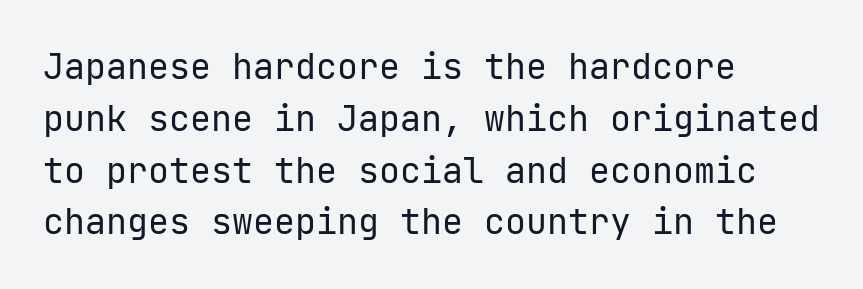
The letters look calm and open, with moderate or lighter stems. The letterforms sit shoulder to shoulder at normal distance. Reading down the block, your eye returns to a fixed left position each line. What kind of face is this? One without serifs — a sans. The glyphs are unaccompanied by any horizontal stroke below them. The specimen reads as upright at a glance.
